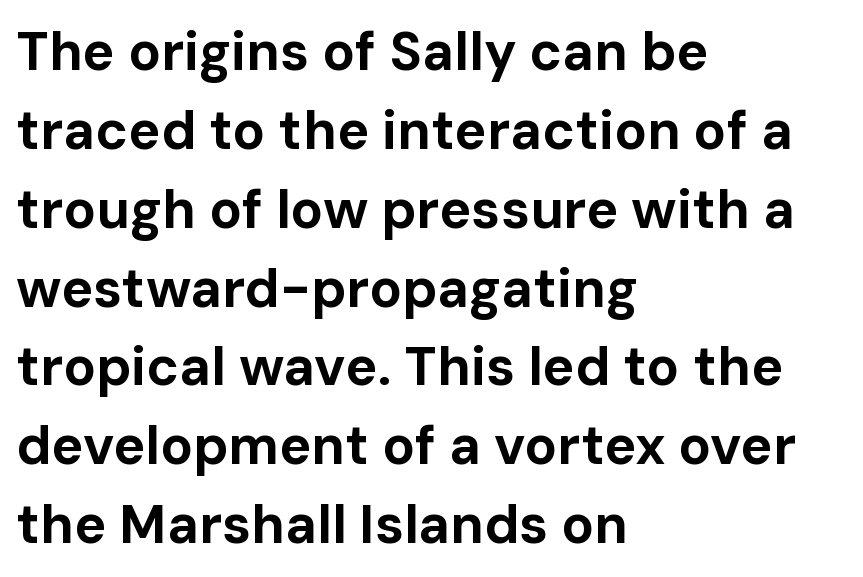
Does the lettering tilt? It doesn't — this is upright. How would I describe the line gaps? Plain and ordinary. Serifs: no, the terminals of the letterforms are clean. Weight: bold.
